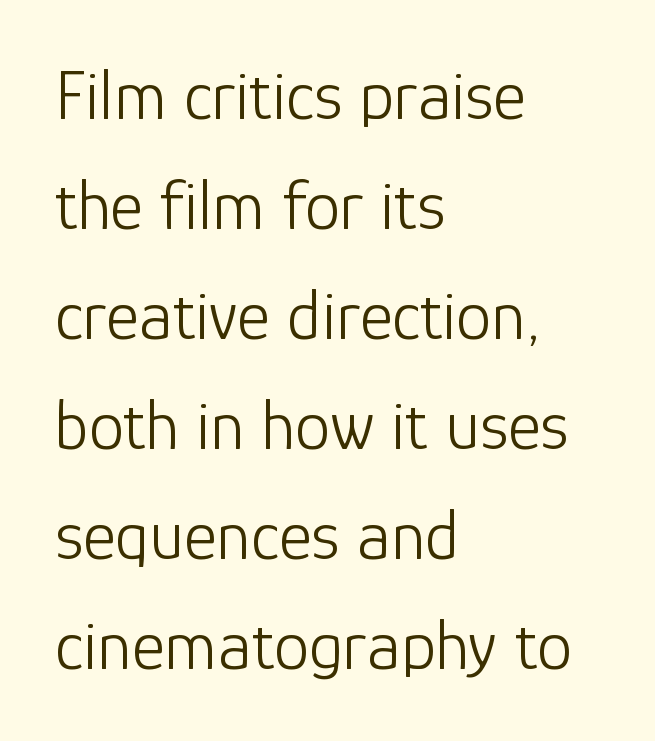
{"serif": "no", "italic": "no", "bold": "no", "weight": "light", "width": "normal", "stroke_contrast": "low", "x_height": "medium", "monospaced": "no", "underline": "no", "align": "left", "line_spacing": "normal", "line_spacing_ratio": 1.55, "letter_spacing": "normal", "letter_spacing_em": 0.0, "glyph_px": 71}
